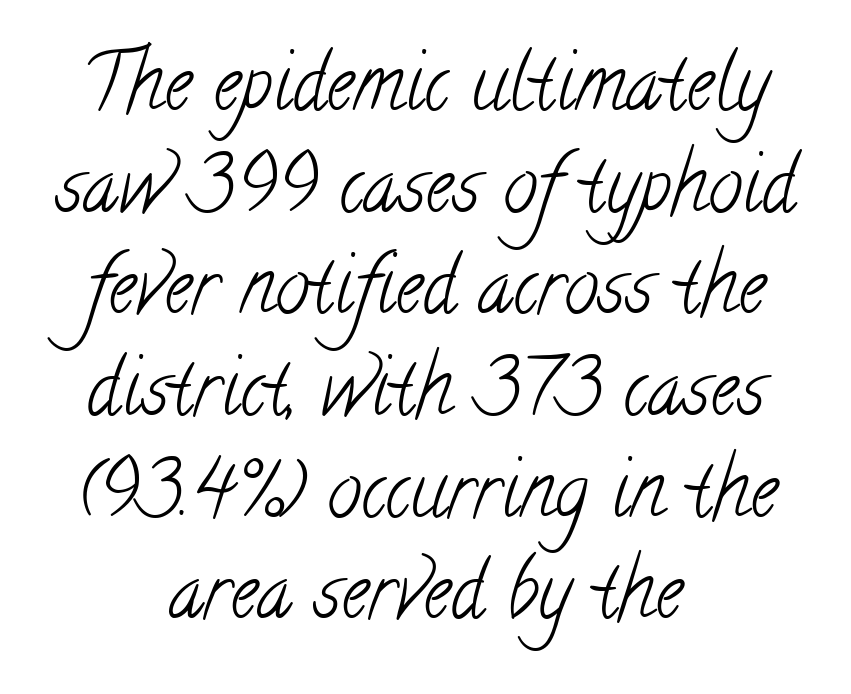
Q: Is the text bold? A: No.
Q: Is the typeface a serif or a sans-serif typeface? A: Serif.
Q: Is the text underlined? A: No.
Q: How is the paragraph aligned? A: Centered.
Q: Is the spacing between letters normal or unusually wide? A: Normal.
Q: Is the spacing between lines tight, normal or loose? A: Normal.
Q: Width (condensed, normal, or wide)? A: Condensed.
Q: Stroke contrast? A: Low.
Q: x-height? A: Small.
Q: Monospaced? A: No.
